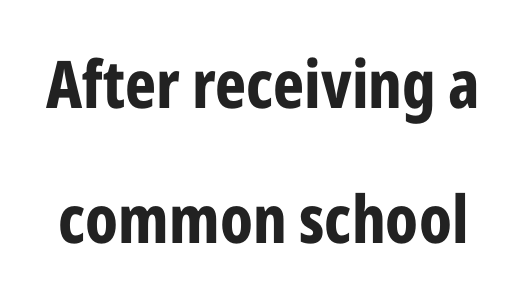
The image shows 66 px bold, condensed sans-serif type, upright; set loose line spacing (2.05x), normal letter spacing, not underlined; low stroke contrast and a medium x-height.
